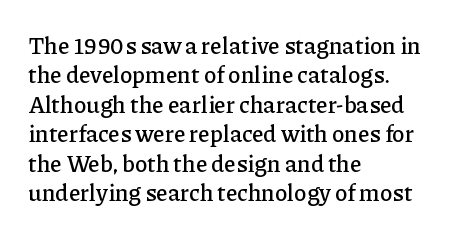
One-word summary of the alignment: left. Posture: vertical. The tracking reads as untouched default to a designer's eye. Each row of text sits above clean, open space. Does the leading feel generous? No, just average.
